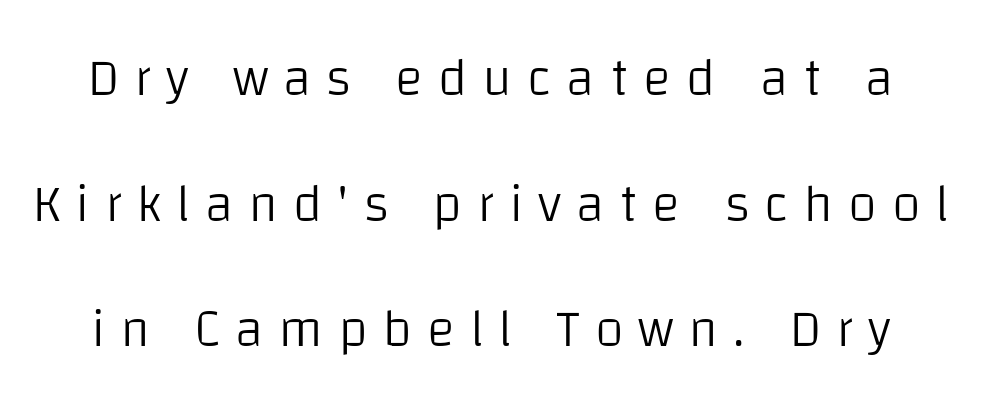
The image shows 53 px light sans-serif type, upright; set loose line spacing (2.37x), unusually wide letter spacing (+0.28 em), not underlined; low stroke contrast and a large x-height.
